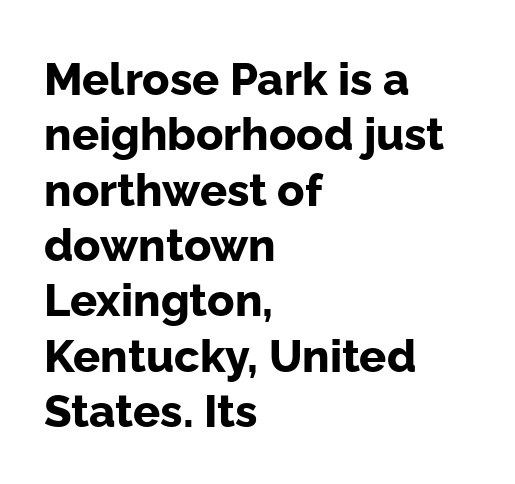
Q: Is the text bold? A: Yes.
Q: Is the text italic (slanted)? A: No, it is upright.
Q: Is the typeface a serif or a sans-serif typeface? A: Sans-serif.
Q: Is the text underlined? A: No.
Q: How is the paragraph aligned? A: Left-aligned.
Q: Is the spacing between letters normal or unusually wide? A: Normal.
Q: Width (condensed, normal, or wide)? A: Normal.
Q: Stroke contrast? A: Low.
Q: x-height? A: Medium.
Q: Monospaced? A: No.
